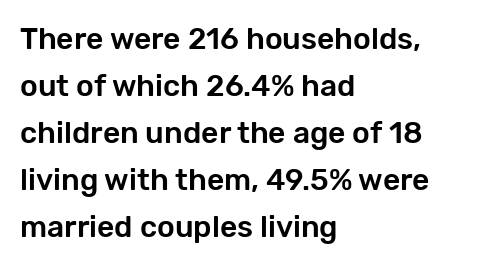
{"serif": "no", "italic": "no", "width": "normal", "stroke_contrast": "low", "x_height": "medium", "monospaced": "no", "underline": "no", "align": "left", "line_spacing": "normal", "line_spacing_ratio": 1.57, "letter_spacing": "normal", "letter_spacing_em": 0.0, "glyph_px": 30}
